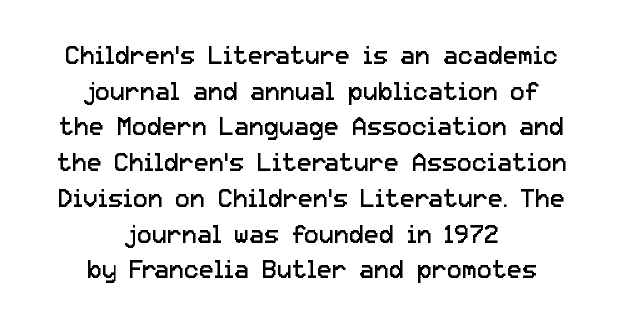
The image shows 25 px text type, upright; set centered, normal line spacing (1.43x), normal letter spacing, not underlined.
